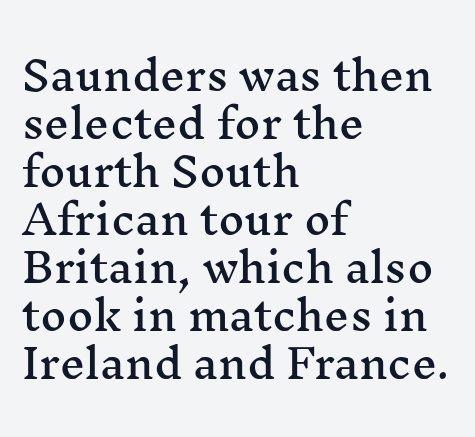
This is serif lettering, the kind often seen in printed books. Nobody touched the tracking dial on this one. Here the designer chose a conventional face with non-uniform glyph widths. The text block is weighted toward the left margin, trailing off unevenly rightward.
